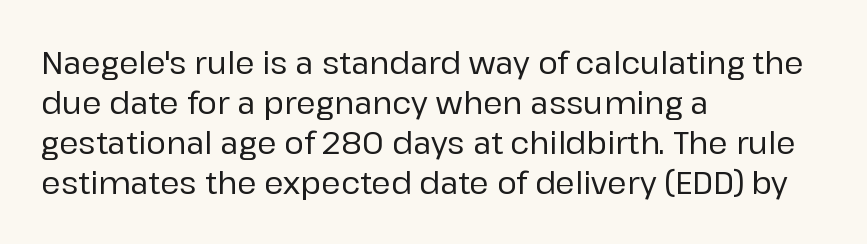
The letters advance in unequal steps, a hallmark of proportional type. Descender tails drop into unmarked territory. Typographically, this falls in the sans-serif category. The designer left line spacing at the default. Words appear dense and cohesive because spacing is normal.
